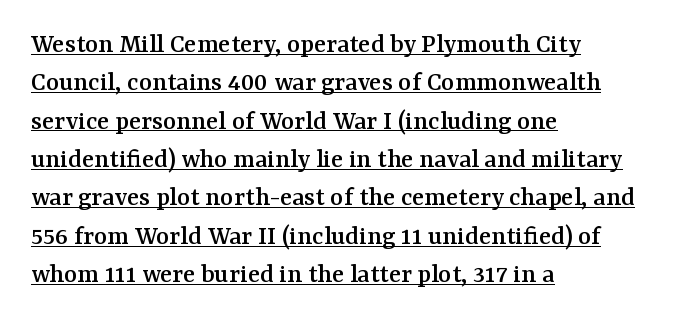
The image shows 28 px serif type, upright; set left-aligned, normal line spacing (1.37x), normal letter spacing, underlined; medium stroke contrast and a medium x-height.
